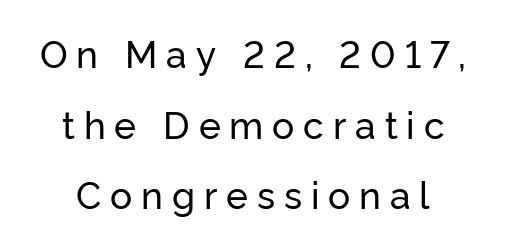
{"serif": "no", "italic": "no", "width": "normal", "stroke_contrast": "low", "x_height": "medium", "monospaced": "no", "underline": "no", "align": "center", "line_spacing": "loose", "line_spacing_ratio": 1.91, "letter_spacing": "wide", "letter_spacing_em": 0.24, "glyph_px": 37}
